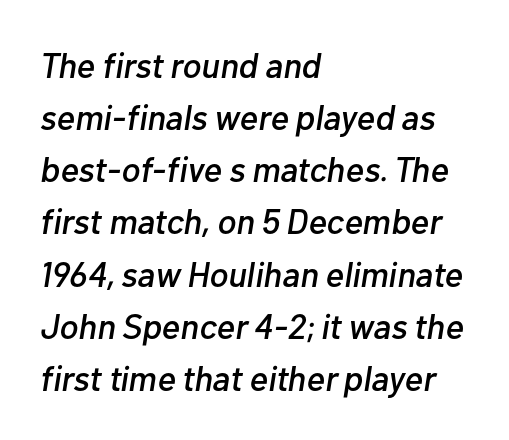
The image shows 35 px text type, italic (leaning right); set left-aligned, normal line spacing (1.49x), normal letter spacing, not underlined; low stroke contrast and a medium x-height.
